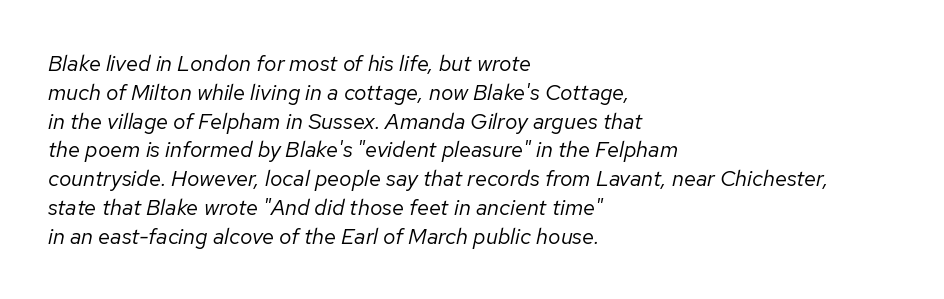
The image shows 22 px text type, italic (leaning right); set left-aligned, normal line spacing (1.31x), normal letter spacing, not underlined.
